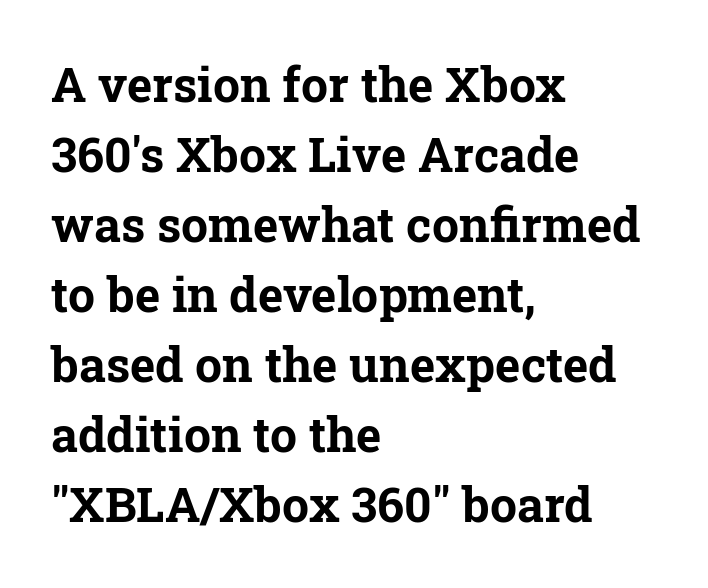
The image shows 48 px bold serif type, upright; set left-aligned, normal line spacing (1.46x), normal letter spacing, not underlined; low stroke contrast and a medium x-height.
